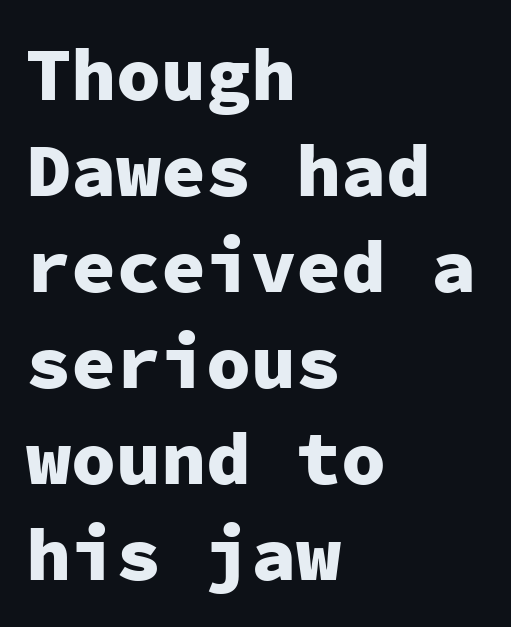
Regular leading. This sample is left-justified, so line endings fall wherever the words run out. What weight is shown? A full bold with thick strokes. This rendering employs a face without finishing strokes, i.e., a sans-serif.
